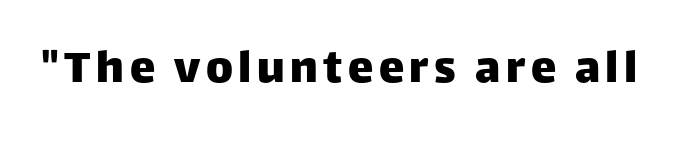
Posture: straight, roman, zero tilt. The rendering uses natural spacing where letterforms have individual widths. The font family rendered here belongs to the sans-serif group. Descender tails drop into unmarked territory.
